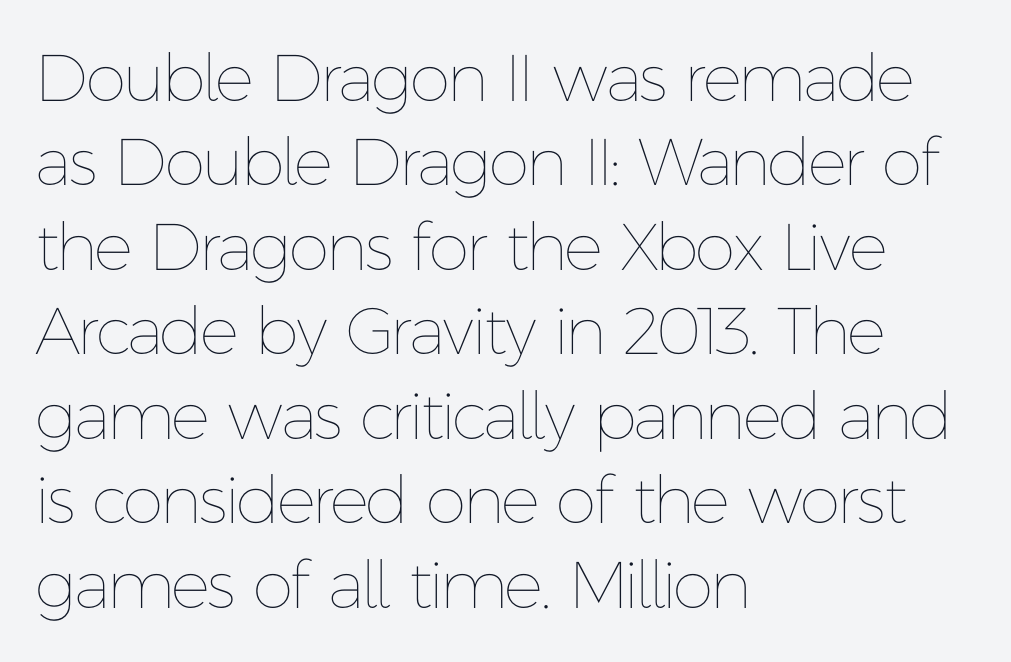
The image shows 66 px thin type, upright; set left-aligned, normal line spacing (1.28x), normal letter spacing, not underlined; low stroke contrast and a medium x-height.
